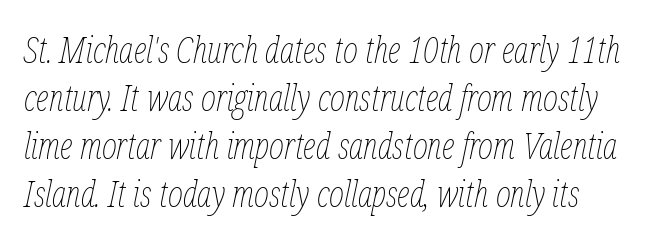
{"italic": "yes", "lean": "right", "slant_degrees": 12, "bold": "no", "weight": "thin", "width": "condensed", "stroke_contrast": "low", "x_height": "medium", "monospaced": "no", "underline": "no", "line_spacing": "normal", "line_spacing_ratio": 1.33, "letter_spacing": "normal", "letter_spacing_em": 0.0, "glyph_px": 36}
